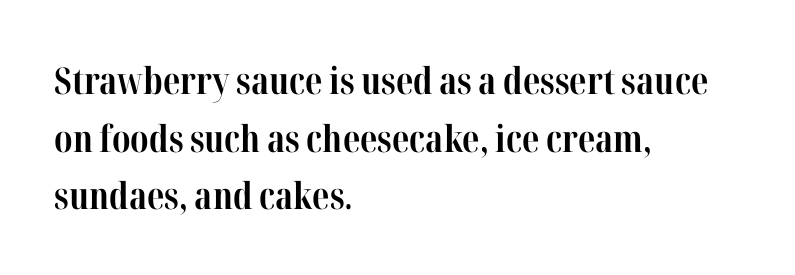
Q: Is the text bold? A: Yes.
Q: Is the text italic (slanted)? A: No, it is upright.
Q: Is the typeface a serif or a sans-serif typeface? A: Serif.
Q: Is the text underlined? A: No.
Q: How is the paragraph aligned? A: Left-aligned.
Q: Is the spacing between letters normal or unusually wide? A: Normal.
Q: Is the spacing between lines tight, normal or loose? A: Normal.
Q: Width (condensed, normal, or wide)? A: Condensed.
Q: Stroke contrast? A: High.
Q: x-height? A: Medium.
Q: Monospaced? A: No.
